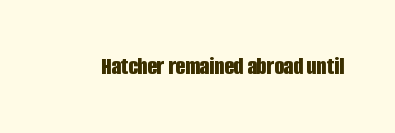
{"italic": "no", "bold": "yes", "underline": "no", "letter_spacing": "normal", "letter_spacing_em": 0.0, "glyph_px": 25}
